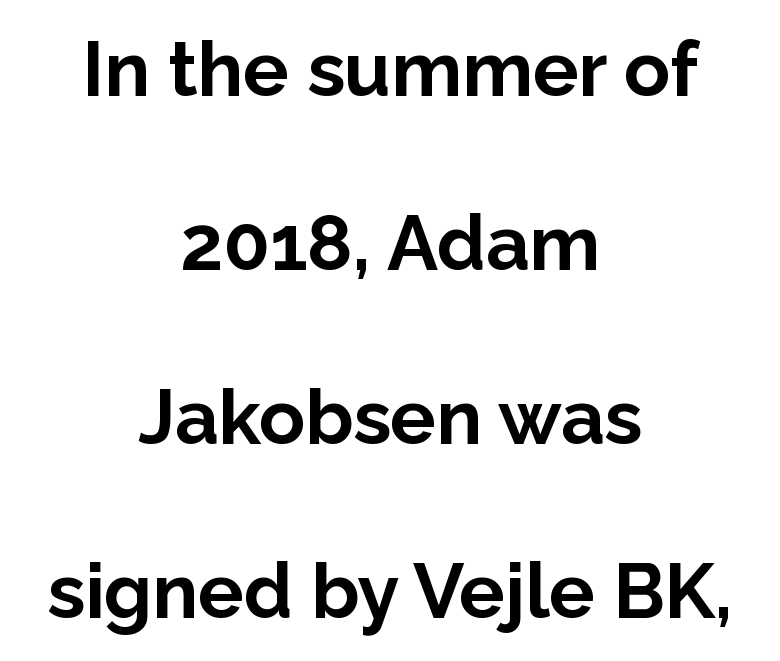
The image shows 76 px bold sans-serif type, upright; set centered, loose line spacing (2.29x), normal letter spacing, not underlined; low stroke contrast and a medium x-height.
